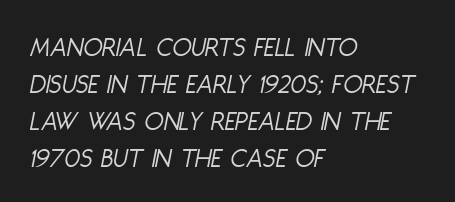
{"italic": "yes", "lean": "right", "slant_degrees": 11, "bold": "no", "weight": "light", "width": "condensed", "stroke_contrast": "low", "x_height": "large", "monospaced": "no", "underline": "no", "align": "left", "line_spacing": "normal", "line_spacing_ratio": 1.32, "letter_spacing": "normal", "letter_spacing_em": 0.0, "glyph_px": 28}
